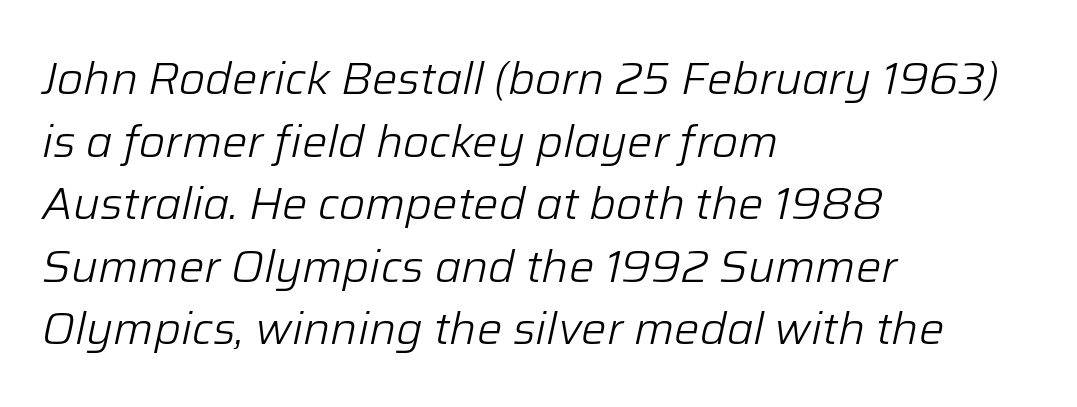
The image shows 45 px light type, italic (leaning right); set left-aligned, normal line spacing (1.39x), normal letter spacing, not underlined; low stroke contrast and a medium x-height.
